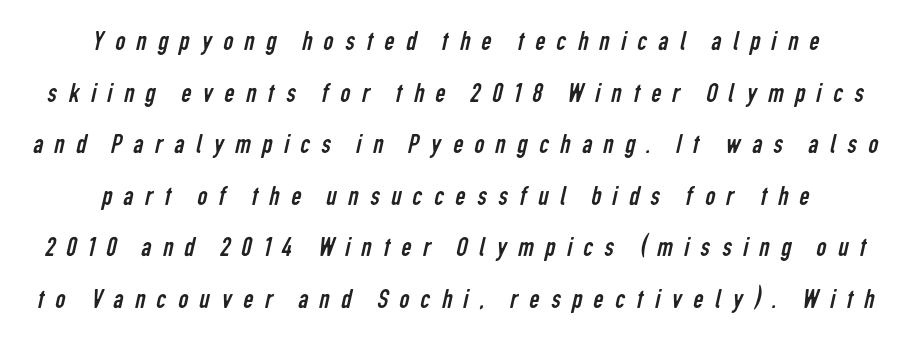
Q: Is the text bold? A: No.
Q: Is the typeface a serif or a sans-serif typeface? A: Sans-serif.
Q: Is the text underlined? A: No.
Q: Is the spacing between letters normal or unusually wide? A: Unusually wide.
Q: Width (condensed, normal, or wide)? A: Condensed.
Q: Stroke contrast? A: Low.
Q: x-height? A: Medium.
Q: Monospaced? A: No.
